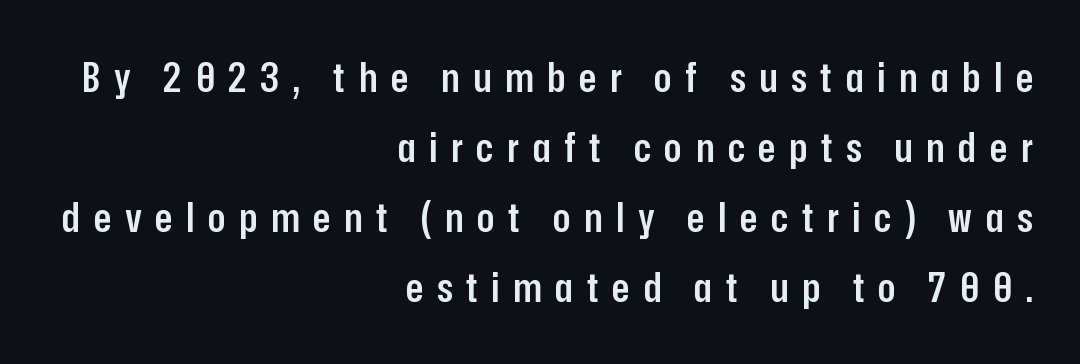
The letters stand upright; this is a roman face. In terms of letterspacing, this is a distinctly airy, spread setting. Here the designer chose a conventional face with non-uniform glyph widths. The lines are quadded right.
